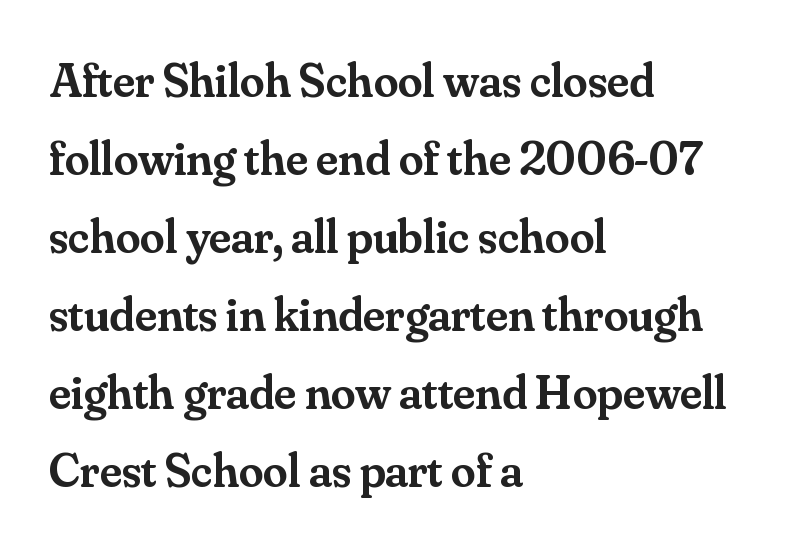
Each glyph is drawn with semibold strokes, heavier than normal yet not fully bold. Here the glyphs are tracked normally, forming tight word shapes. I'd call this a serif setting — the letters wear small feet. Quick note: not italic, upright. The face used here is proportionally spaced, like ordinary book or web type. Only glyphs here, with clear space below each row.
